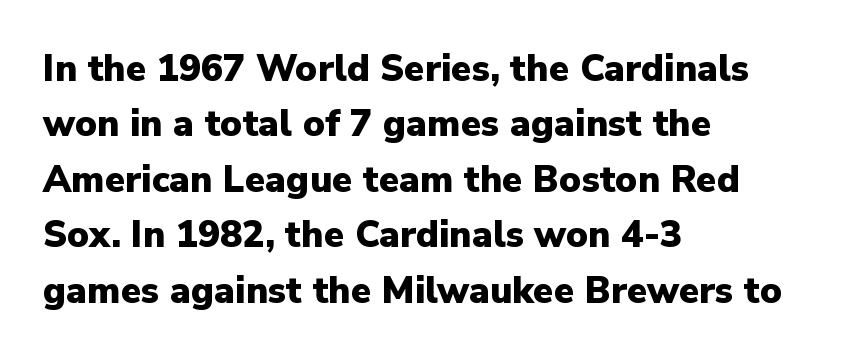
Q: Is the text bold? A: Yes.
Q: Is the text italic (slanted)? A: No, it is upright.
Q: Is the typeface a serif or a sans-serif typeface? A: Sans-serif.
Q: Is the text underlined? A: No.
Q: How is the paragraph aligned? A: Left-aligned.
Q: Is the spacing between letters normal or unusually wide? A: Normal.
Q: Is the spacing between lines tight, normal or loose? A: Normal.
Q: Width (condensed, normal, or wide)? A: Normal.
Q: Stroke contrast? A: Low.
Q: x-height? A: Medium.
Q: Monospaced? A: No.
